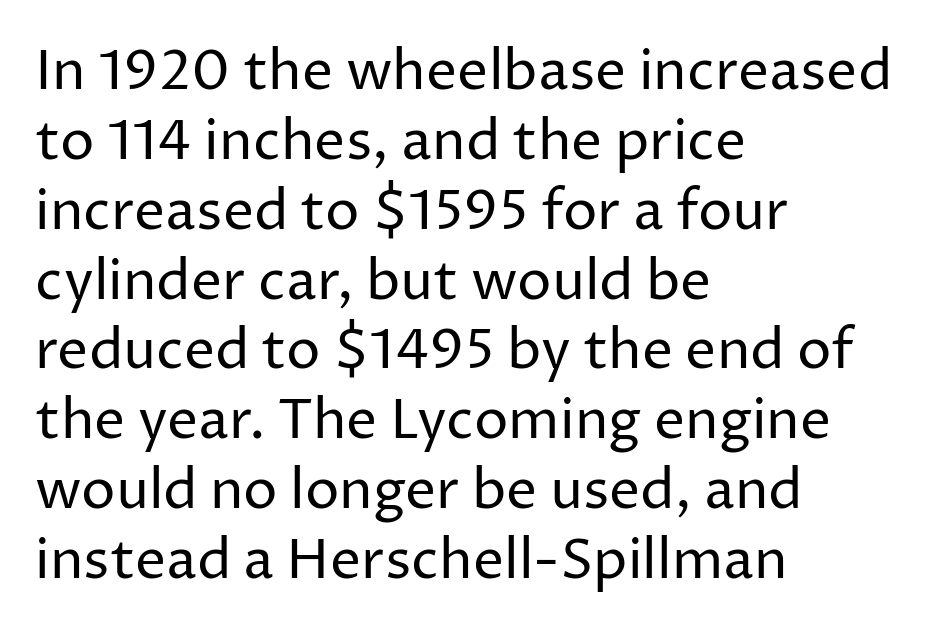
Q: Is the text bold? A: No.
Q: Is the text italic (slanted)? A: No, it is upright.
Q: Is the typeface a serif or a sans-serif typeface? A: Sans-serif.
Q: Is the text underlined? A: No.
Q: How is the paragraph aligned? A: Left-aligned.
Q: Is the spacing between letters normal or unusually wide? A: Normal.
Q: Is the spacing between lines tight, normal or loose? A: Normal.
Q: Width (condensed, normal, or wide)? A: Normal.
Q: Stroke contrast? A: Low.
Q: x-height? A: Medium.
Q: Monospaced? A: No.
